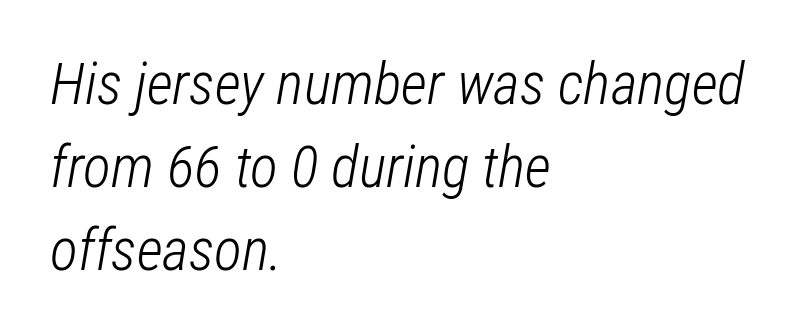
The image shows 58 px light, condensed type, italic (leaning right); set left-aligned, normal line spacing (1.43x), normal letter spacing, not underlined; low stroke contrast and a medium x-height.
